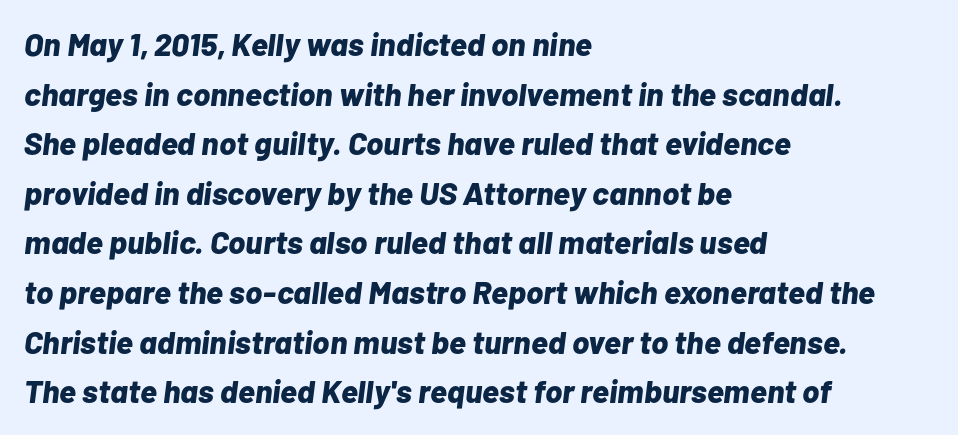
Q: Is the text bold? A: Yes.
Q: Is the text italic (slanted)? A: Yes, it leans right by about 7 degrees.
Q: Is the text underlined? A: No.
Q: How is the paragraph aligned? A: Left-aligned.
Q: Is the spacing between letters normal or unusually wide? A: Normal.
Q: Is the spacing between lines tight, normal or loose? A: Normal.
Q: Width (condensed, normal, or wide)? A: Normal.
Q: Stroke contrast? A: Low.
Q: x-height? A: Medium.
Q: Monospaced? A: No.
